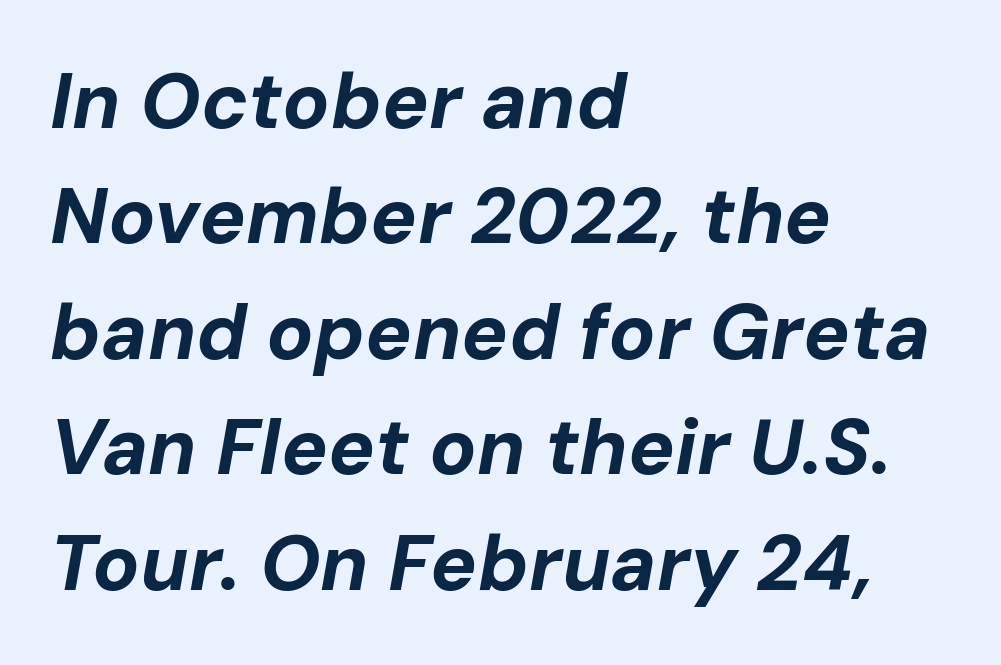
{"italic": "yes", "lean": "right", "slant_degrees": 10, "bold": "yes", "weight": "bold", "width": "normal", "stroke_contrast": "low", "x_height": "medium", "monospaced": "no", "underline": "no", "align": "left", "line_spacing": "normal", "line_spacing_ratio": 1.48, "letter_spacing": "normal", "letter_spacing_em": 0.0, "glyph_px": 78}
